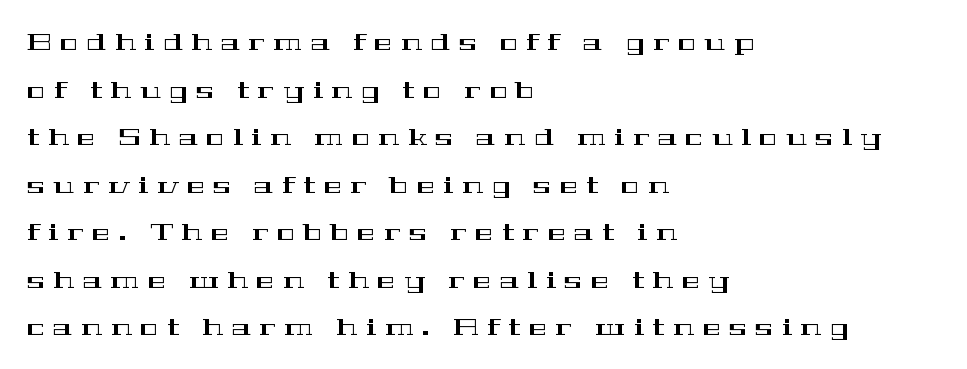
The image shows 24 px text type, upright; set left-aligned, loose line spacing (1.98x), unusually wide letter spacing (+0.36 em), not underlined.
